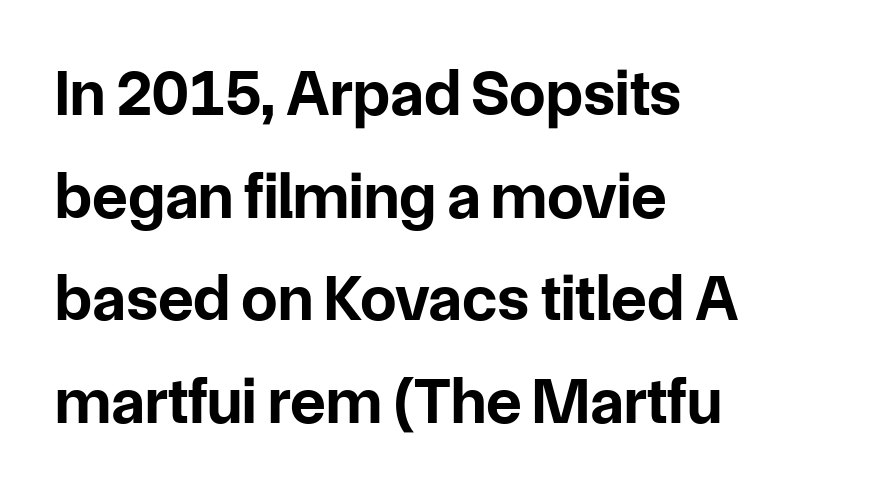
Where is the straight margin? On the left. Proportional: the letters do not fall into vertical columns. The lettering holds an erect, upright posture throughout. Has an underline been added? It has not.
